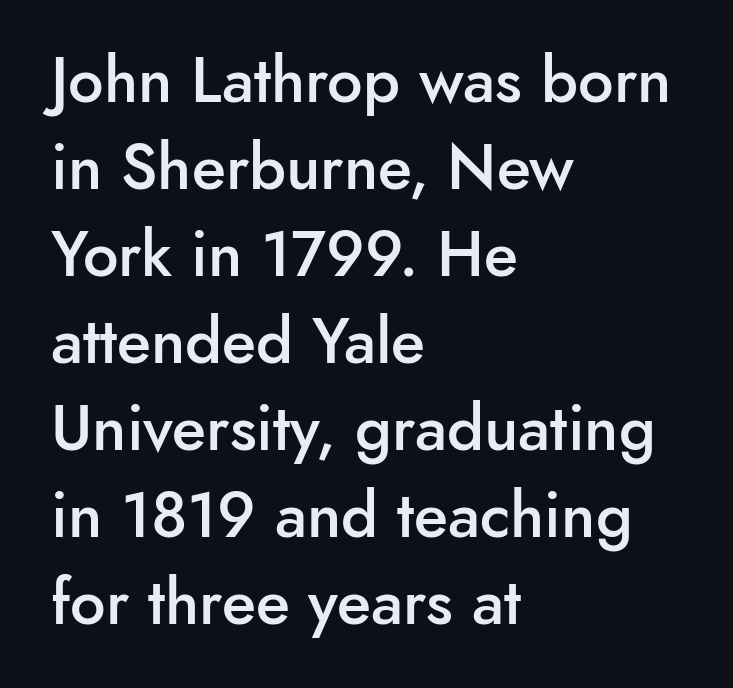
{"serif": "no", "italic": "no", "bold": "semi", "weight": "semibold", "width": "normal", "stroke_contrast": "low", "x_height": "small", "monospaced": "no", "underline": "no", "align": "left", "line_spacing": "normal", "line_spacing_ratio": 1.38, "letter_spacing": "normal", "letter_spacing_em": 0.0, "glyph_px": 63}
